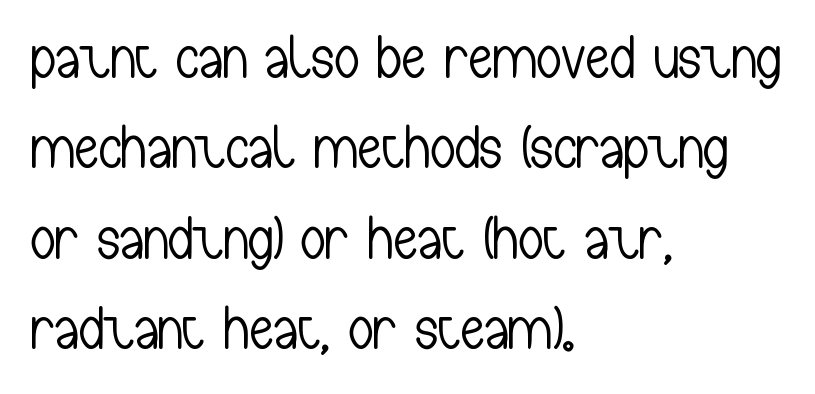
The image shows 61 px light, condensed sans-serif type, upright; set left-aligned, normal line spacing (1.48x), normal letter spacing, not underlined; low stroke contrast and a medium x-height.
